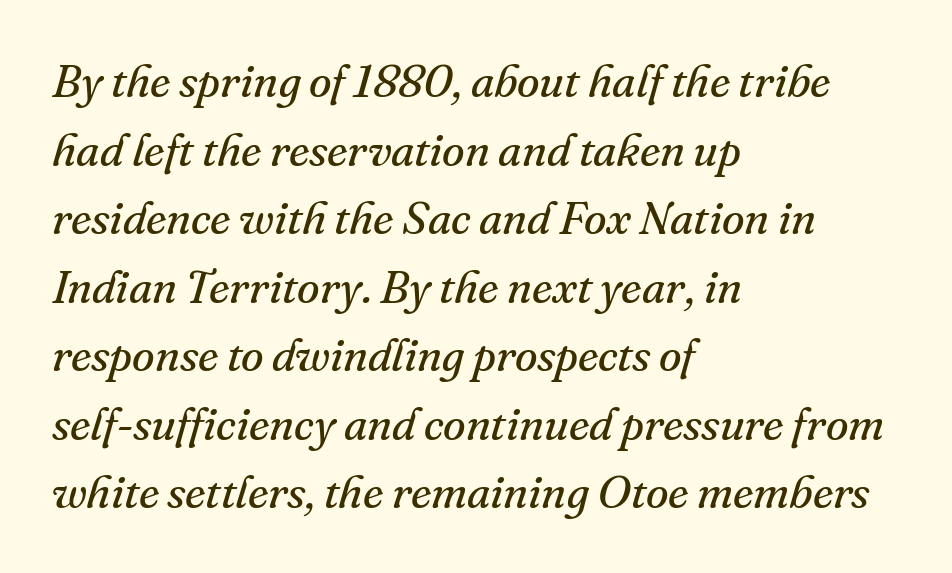
{"serif": "yes", "italic": "yes", "lean": "right", "slant_degrees": 16, "bold": "no", "weight": "regular", "width": "normal", "stroke_contrast": "medium", "x_height": "small", "monospaced": "no", "underline": "no", "align": "left", "line_spacing": "normal", "line_spacing_ratio": 1.49, "letter_spacing": "normal", "letter_spacing_em": 0.0, "glyph_px": 46}
